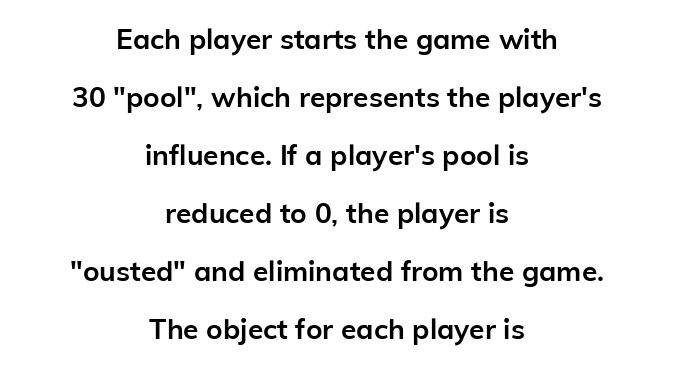
Layout note: lines centered. The lines are spread far apart with generous leading. You could call the tracking neutral — neither tight nor loose. Check where the strokes stop: nothing finishes them off — pure sans.
